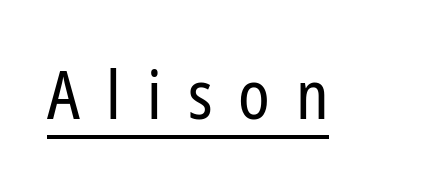
The image shows 67 px regular-weight, condensed sans-serif type, upright; set unusually wide letter spacing (+0.39 em), underlined; low stroke contrast and a medium x-height.
